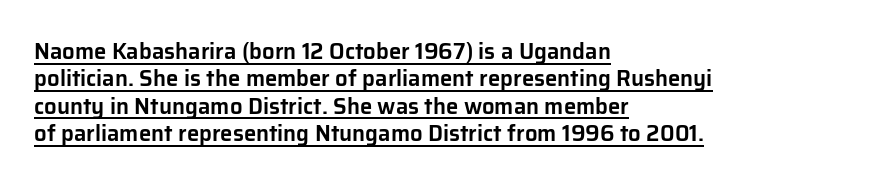
The image shows 22 px text type, upright; set left-aligned, line spacing 1.24x, normal letter spacing, underlined.
